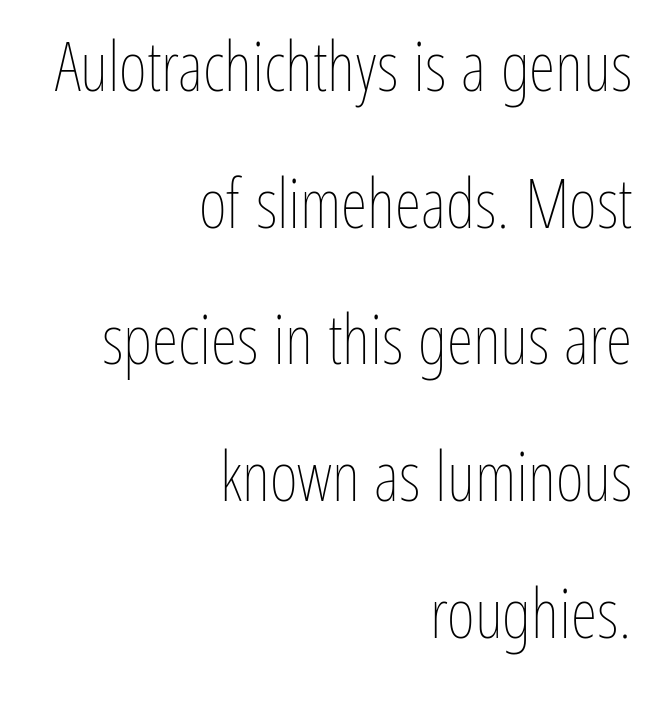
The image shows 68 px thin, condensed type, upright; set right-aligned, loose line spacing (2.01x), normal letter spacing, not underlined; low stroke contrast and a medium x-height.
